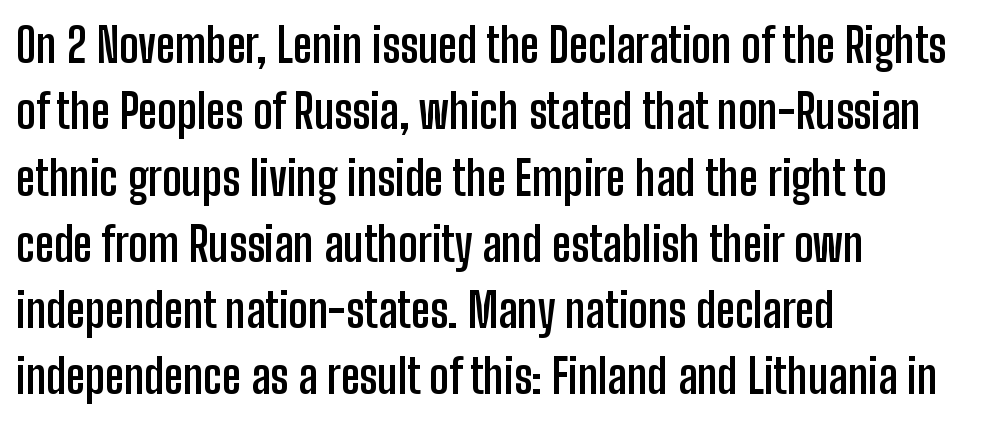
Proportional: the letters do not fall into vertical columns. Style check: upright. Students, this is bold: see how much ink each stroke carries. The typesetter chose a ragged-right arrangement here.
